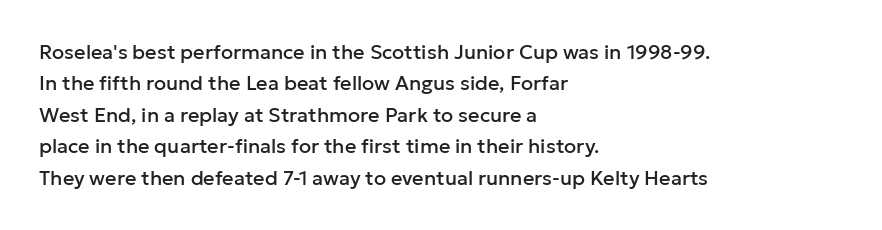
The image shows 20 px text type, upright; set left-aligned, normal line spacing (1.57x), normal letter spacing, not underlined.
